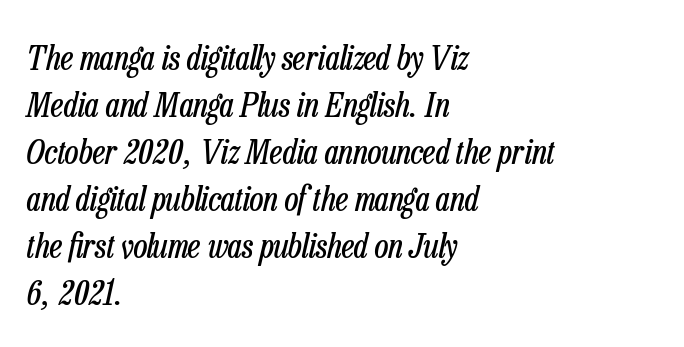
In terms of leading, this rendering sits right in the middle. The whole block is typeset with a tilt. This sample has the flowing, uneven cadence of proportional lettering. Letters rest on an invisible, unmarked baseline.
